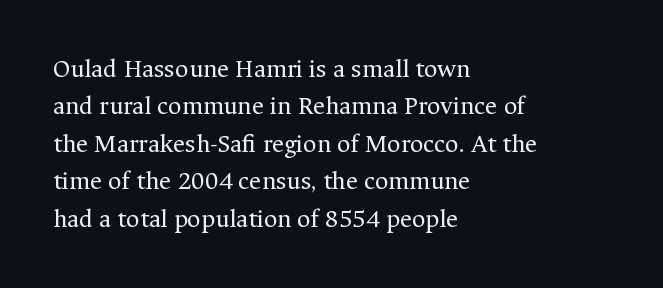
Q: Is the text bold? A: No.
Q: Is the text italic (slanted)? A: No, it is upright.
Q: Is the text underlined? A: No.
Q: How is the paragraph aligned? A: Left-aligned.
Q: Is the spacing between letters normal or unusually wide? A: Normal.
Q: Is the spacing between lines tight, normal or loose? A: Normal.
